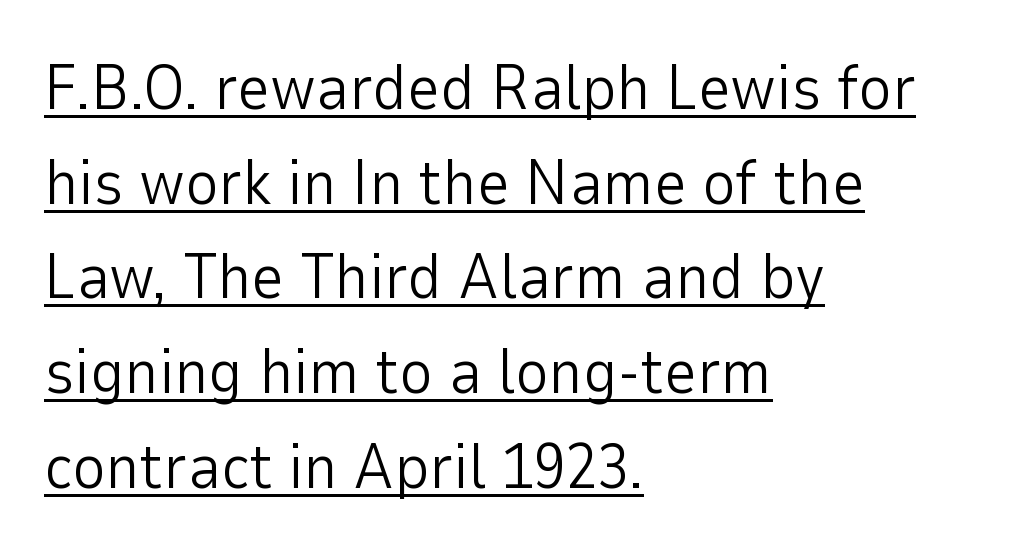
The image shows 64 px light sans-serif type, upright; set left-aligned, normal line spacing (1.48x), normal letter spacing, underlined; low stroke contrast and a medium x-height.
